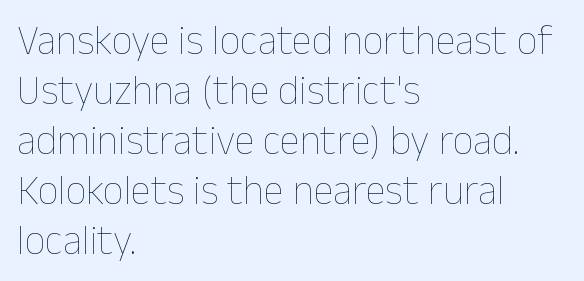
The image shows 41 px thin type, upright; set left-aligned, line spacing 1.22x, normal letter spacing, not underlined; low stroke contrast and a medium x-height.
